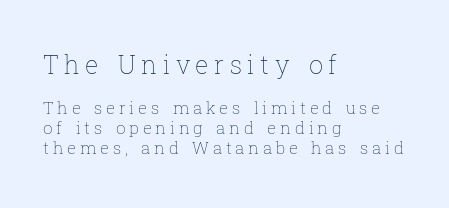
{"italic": "no", "bold": "no", "underline": "no", "align": "left", "line_spacing_ratio": 1.19, "letter_spacing": "wide", "letter_spacing_em": 0.22, "larger_block": "first", "size_ratio": 1.47, "glyph_px": 25}
